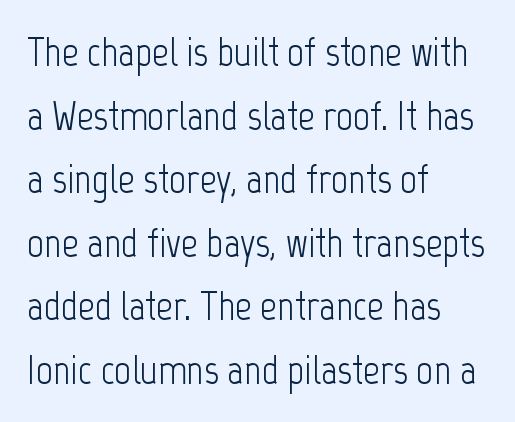
{"serif": "no", "italic": "no", "bold": "no", "weight": "light", "width": "condensed", "stroke_contrast": "low", "x_height": "medium", "monospaced": "no", "underline": "no", "align": "left", "line_spacing": "normal", "line_spacing_ratio": 1.55, "letter_spacing": "normal", "letter_spacing_em": 0.0, "glyph_px": 41}
